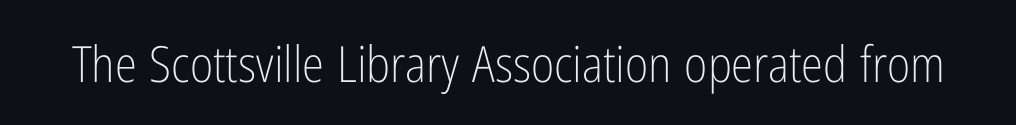
{"serif": "no", "italic": "no", "bold": "no", "weight": "light", "width": "condensed", "stroke_contrast": "low", "x_height": "medium", "monospaced": "no", "underline": "no", "letter_spacing": "normal", "letter_spacing_em": 0.0, "glyph_px": 50}
